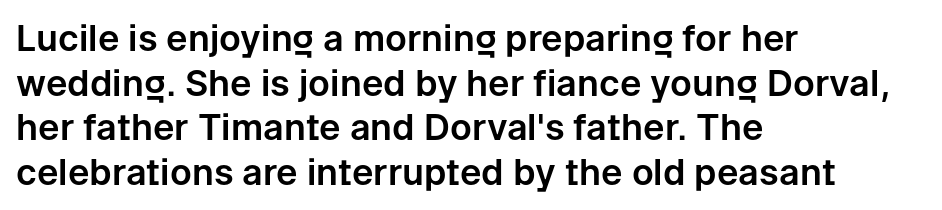
The image shows 36 px sans-serif type, upright; set left-aligned, line spacing 1.24x, normal letter spacing, not underlined; low stroke contrast and a medium x-height.
